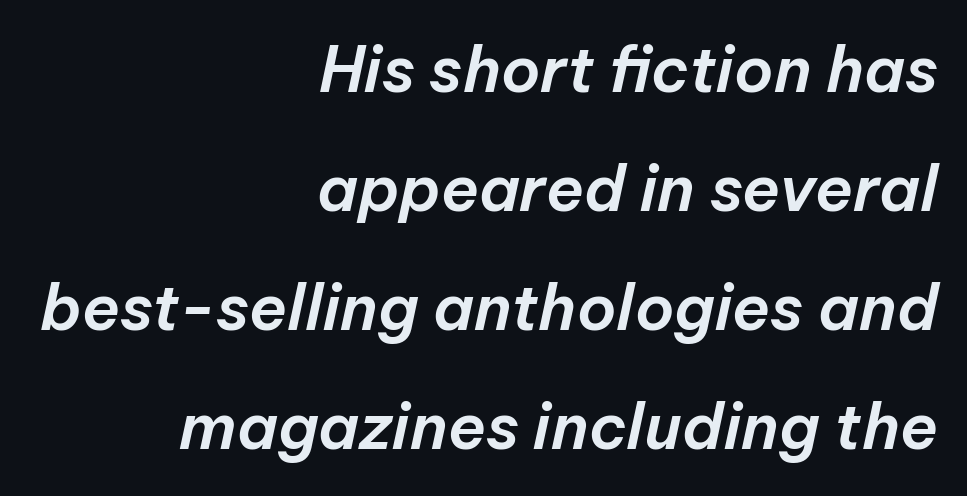
Q: Is the text italic (slanted)? A: Yes, it leans right by about 12 degrees.
Q: Is the text underlined? A: No.
Q: How is the paragraph aligned? A: Right-aligned.
Q: Is the spacing between letters normal or unusually wide? A: Normal.
Q: Width (condensed, normal, or wide)? A: Normal.
Q: Stroke contrast? A: Low.
Q: x-height? A: Medium.
Q: Monospaced? A: No.
